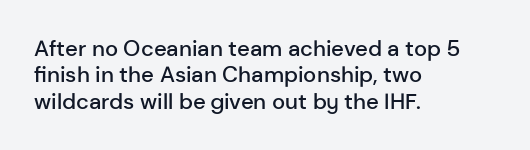
{"italic": "no", "bold": "semi", "underline": "no", "align": "left", "line_spacing_ratio": 1.2, "letter_spacing": "normal", "letter_spacing_em": 0.0, "glyph_px": 22}
